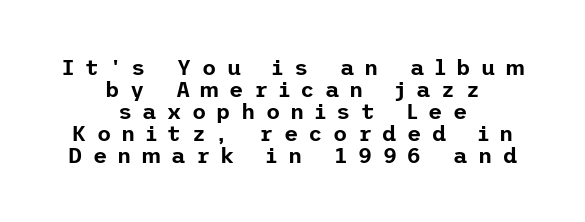
The image shows 22 px text type, upright; set centered, tight line spacing (1.0x), unusually wide letter spacing (+0.47 em), not underlined.
